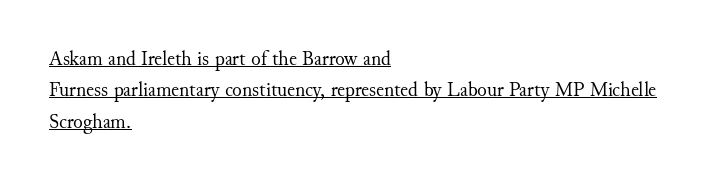
The font sits on the lighter half of the weight spectrum, regular included. Inter-character spacing is left at the font's built-in metrics. What's the leading like? Ordinary, nothing unusual. The paragraph shown leans on its left margin.
